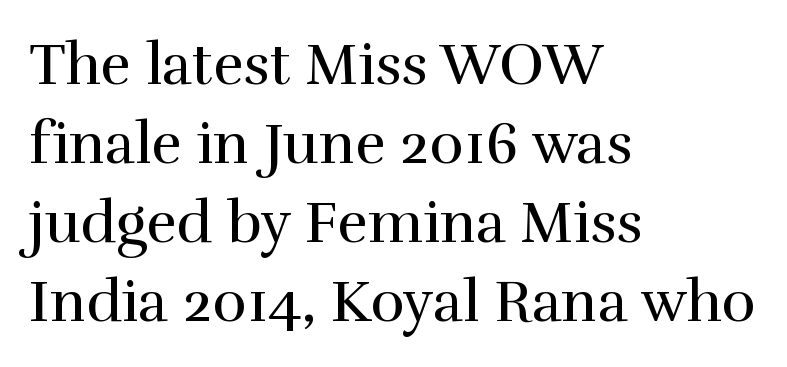
Q: Is the text bold? A: No.
Q: Is the text italic (slanted)? A: No, it is upright.
Q: Is the typeface a serif or a sans-serif typeface? A: Serif.
Q: Is the text underlined? A: No.
Q: How is the paragraph aligned? A: Left-aligned.
Q: Is the spacing between letters normal or unusually wide? A: Normal.
Q: Is the spacing between lines tight, normal or loose? A: Normal.
Q: Width (condensed, normal, or wide)? A: Normal.
Q: x-height? A: Medium.
Q: Monospaced? A: No.
